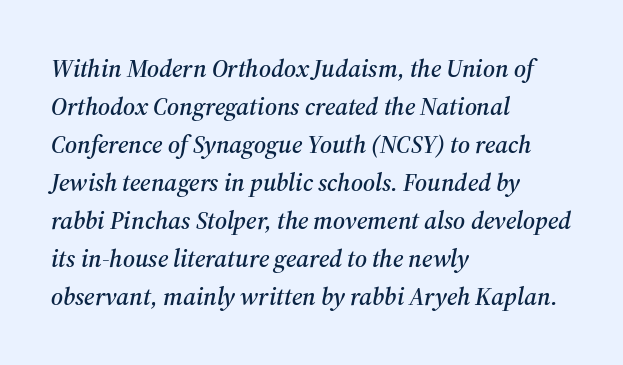
The image shows 25 px text type, italic (leaning right); set left-aligned, normal line spacing (1.52x), normal letter spacing, not underlined.
